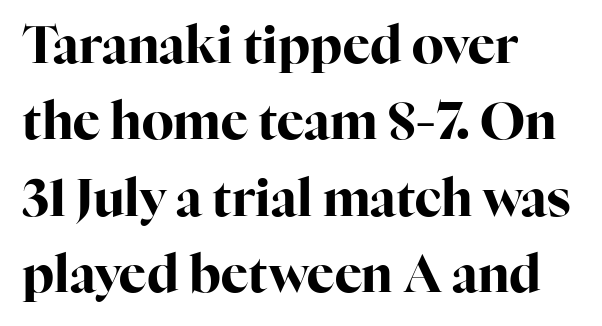
Q: Is the text bold? A: Yes.
Q: Is the text italic (slanted)? A: No, it is upright.
Q: Is the typeface a serif or a sans-serif typeface? A: Serif.
Q: Is the text underlined? A: No.
Q: How is the paragraph aligned? A: Left-aligned.
Q: Is the spacing between letters normal or unusually wide? A: Normal.
Q: Is the spacing between lines tight, normal or loose? A: Normal.
Q: Width (condensed, normal, or wide)? A: Normal.
Q: Stroke contrast? A: High.
Q: x-height? A: Medium.
Q: Monospaced? A: No.
